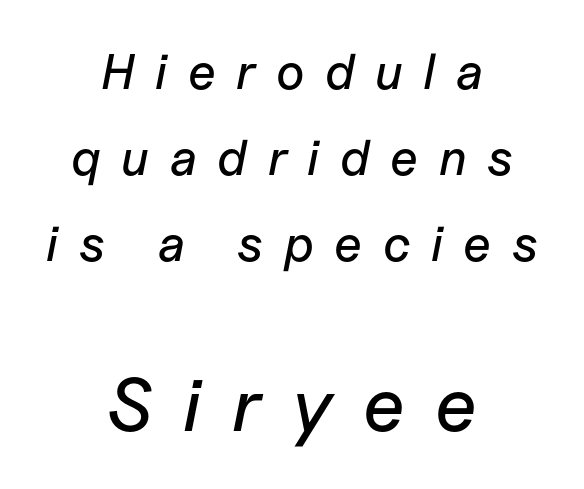
{"italic": "yes", "lean": "right", "slant_degrees": 11, "width": "normal", "stroke_contrast": "low", "x_height": "medium", "monospaced": "no", "underline": "no", "align": "center", "line_spacing_ratio": 1.72, "letter_spacing": "wide", "letter_spacing_em": 0.41, "larger_block": "second", "size_ratio": 1.5, "glyph_px": 75}
